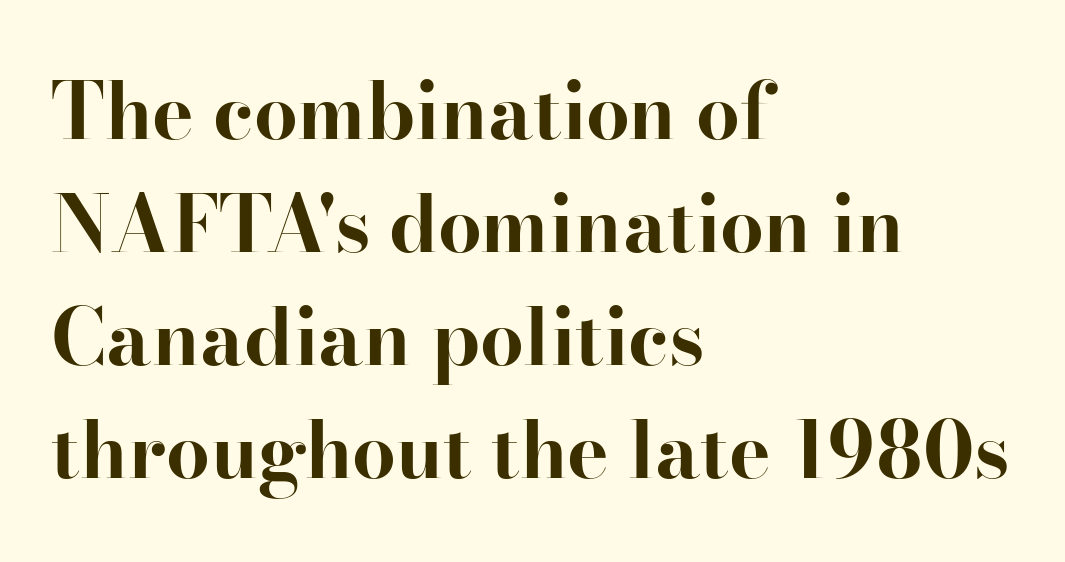
Q: Is the text bold? A: Yes.
Q: Is the text italic (slanted)? A: No, it is upright.
Q: Is the typeface a serif or a sans-serif typeface? A: Serif.
Q: Is the text underlined? A: No.
Q: How is the paragraph aligned? A: Left-aligned.
Q: Is the spacing between letters normal or unusually wide? A: Normal.
Q: Is the spacing between lines tight, normal or loose? A: Normal.
Q: Width (condensed, normal, or wide)? A: Normal.
Q: Stroke contrast? A: High.
Q: x-height? A: Small.
Q: Monospaced? A: No.
